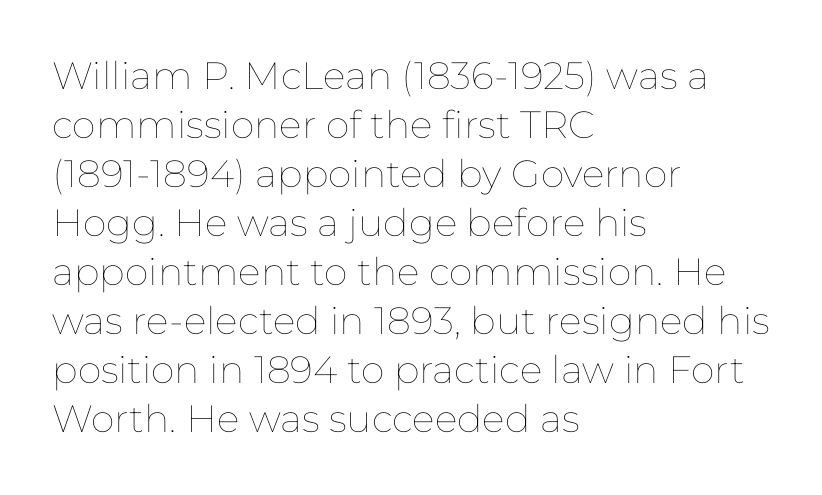
Q: Is the text bold? A: No.
Q: Is the text italic (slanted)? A: No, it is upright.
Q: Is the text underlined? A: No.
Q: How is the paragraph aligned? A: Left-aligned.
Q: Is the spacing between letters normal or unusually wide? A: Normal.
Q: Is the spacing between lines tight, normal or loose? A: Normal.
Q: Width (condensed, normal, or wide)? A: Normal.
Q: Stroke contrast? A: Low.
Q: x-height? A: Medium.
Q: Monospaced? A: No.
